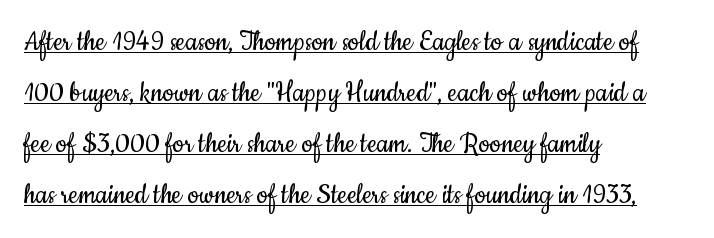
{"serif": "no", "bold": "no", "weight": "regular", "width": "condensed", "stroke_contrast": "low", "x_height": "small", "monospaced": "no", "underline": "yes", "align": "left", "line_spacing": "normal", "line_spacing_ratio": 1.59, "letter_spacing": "normal", "letter_spacing_em": 0.0, "glyph_px": 32}
